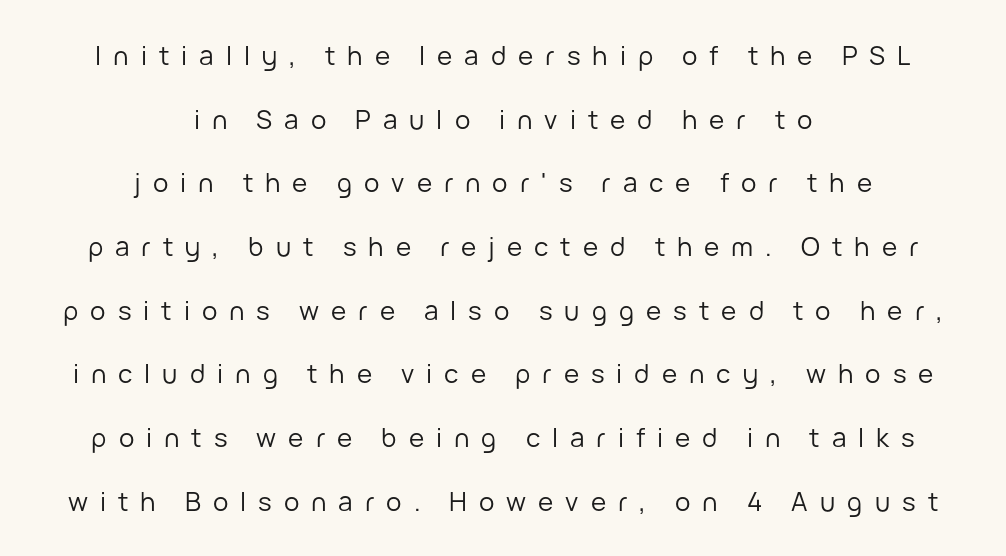
The image shows 26 px text type, upright; set centered, loose line spacing (2.45x), unusually wide letter spacing (+0.46 em), not underlined.
